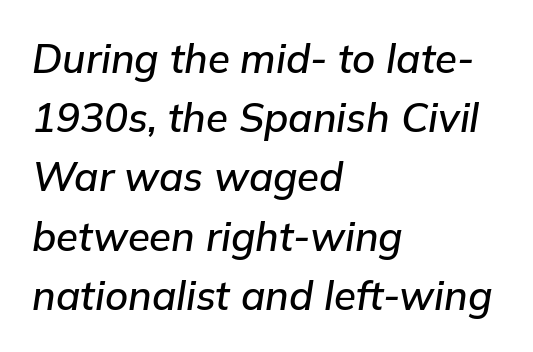
{"italic": "yes", "lean": "right", "slant_degrees": 9, "width": "normal", "stroke_contrast": "low", "x_height": "medium", "monospaced": "no", "underline": "no", "align": "left", "line_spacing": "normal", "line_spacing_ratio": 1.48, "letter_spacing": "normal", "letter_spacing_em": 0.0, "glyph_px": 40}
